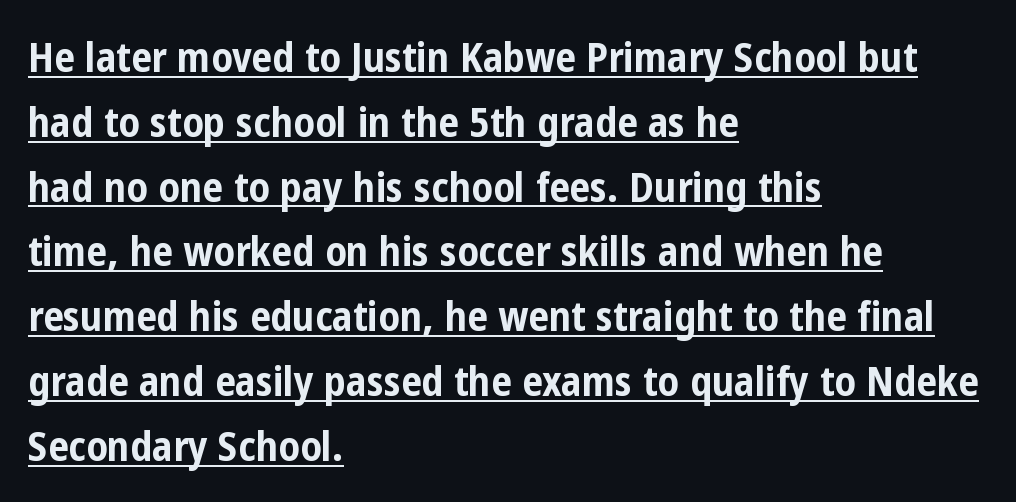
The image shows 41 px bold, condensed sans-serif type, upright; set left-aligned, normal line spacing (1.58x), normal letter spacing, underlined; low stroke contrast and a medium x-height.
